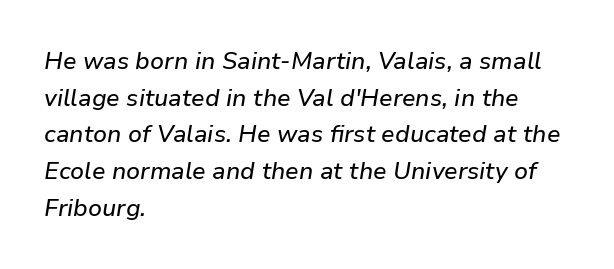
The image shows 24 px text type, italic (leaning right); set left-aligned, normal line spacing (1.53x), normal letter spacing, not underlined.
